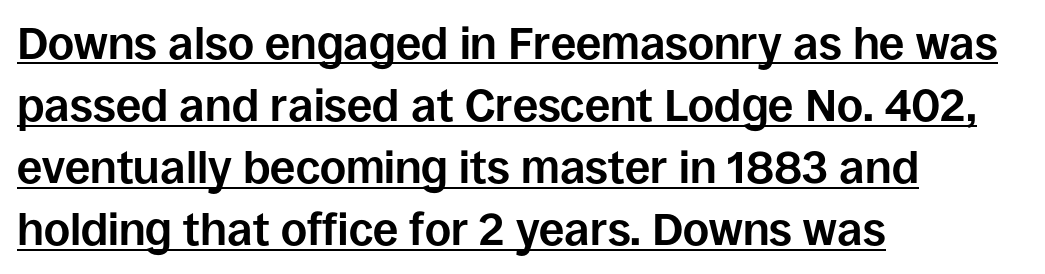
The image shows 45 px bold sans-serif type, upright; set left-aligned, normal line spacing (1.38x), normal letter spacing, underlined; low stroke contrast and a large x-height.
